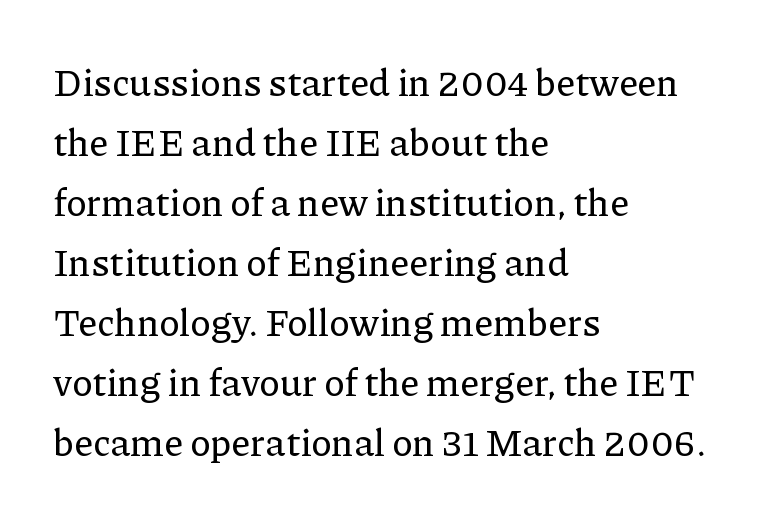
The image shows 38 px serif type, upright; set left-aligned, normal line spacing (1.58x), normal letter spacing, not underlined; low stroke contrast and a medium x-height.
